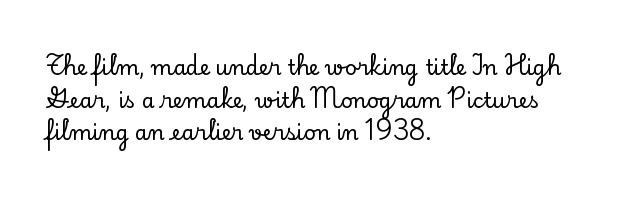
The line-height multiplier appears to be the usual default. Posture: straight, roman, zero tilt. This sample uses plain, unmodified letter spacing. No word sits above an underline.
